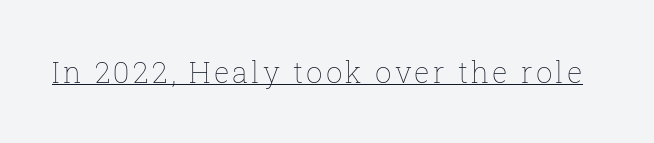
The image shows 29 px thin type, upright; set underlined; low stroke contrast and a medium x-height.
